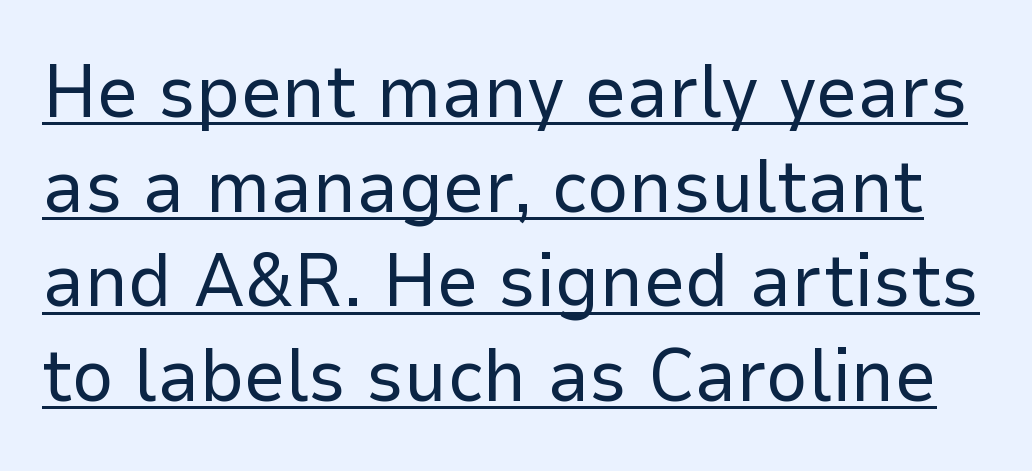
Short note: letters normally spaced. Is this a fixed-width face? No — the glyphs have proportional, varying widths. This is the regular roman posture of the typeface. Reading down the column, the eye jumps a familiar distance to each next line. No feet cap the strokes, marking this as sans-serif type.
